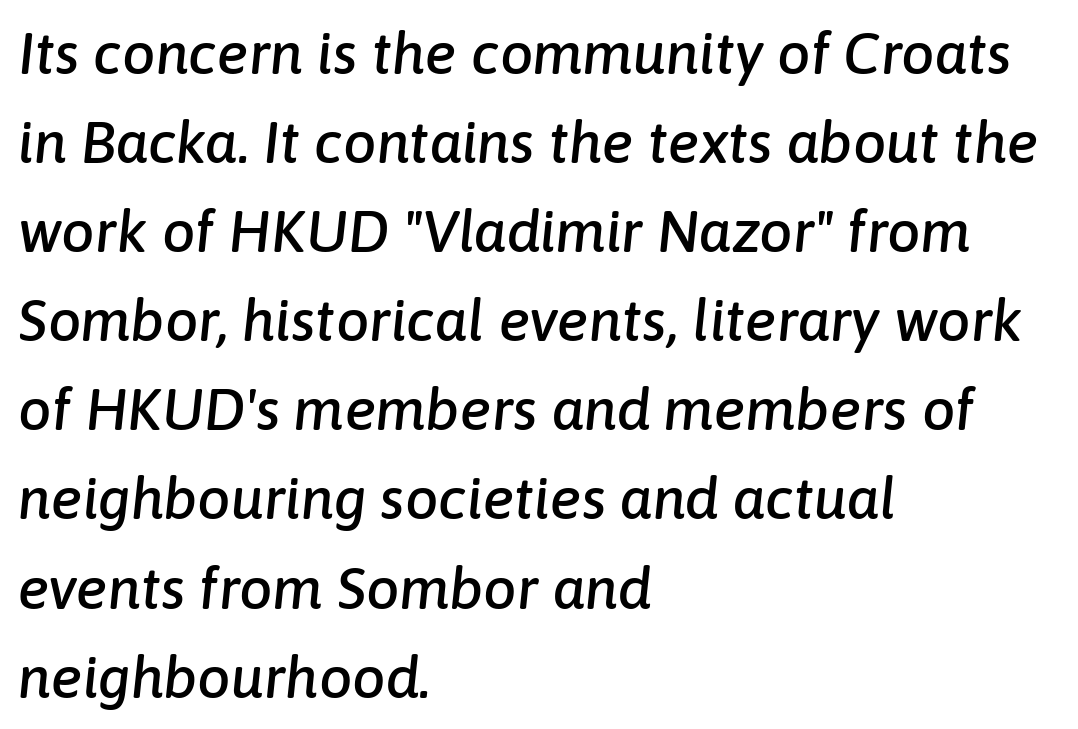
Is the block centered? No — it sits flush against the left margin. Is the type slanted? Yes — the strokes lean at a clear angle. The face used here is proportionally spaced, like ordinary book or web type. Glance below the letters and you will spot only blank space. Between one letter and the next there's only the usual sliver of space. Does the leading feel generous? No, just average.
